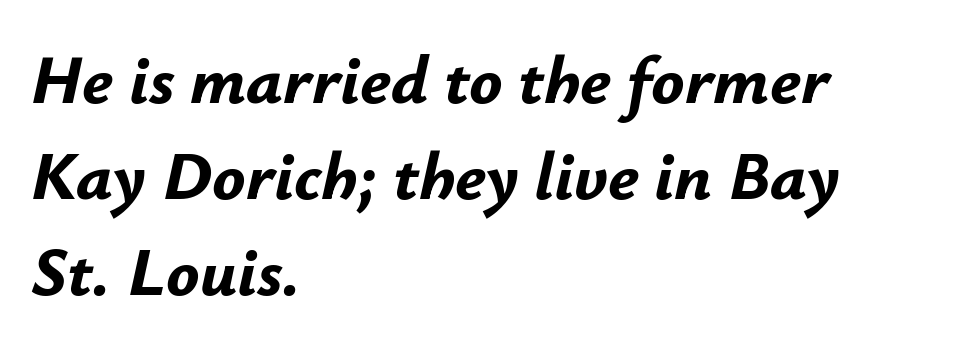
Q: Is the text bold? A: Yes.
Q: Is the text italic (slanted)? A: Yes, it leans right by about 12 degrees.
Q: Is the text underlined? A: No.
Q: How is the paragraph aligned? A: Left-aligned.
Q: Is the spacing between letters normal or unusually wide? A: Normal.
Q: Is the spacing between lines tight, normal or loose? A: Normal.
Q: Width (condensed, normal, or wide)? A: Normal.
Q: Stroke contrast? A: Low.
Q: x-height? A: Small.
Q: Monospaced? A: No.
